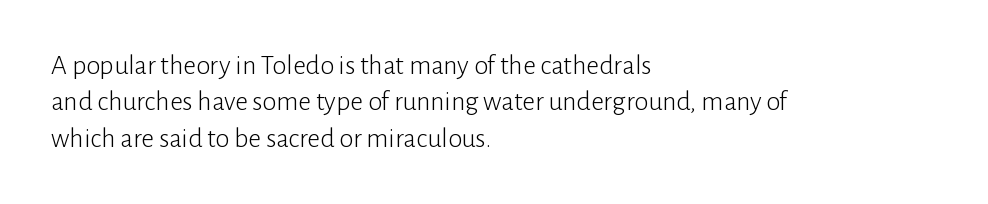
The letters stand upright; this is a roman face. A classic flush-left, rag-right setting is used for this passage. This sample has the flowing, uneven cadence of proportional lettering. Just letters on the line, the space beneath them empty. Does the type have serifs? No, each stem ends abruptly.
